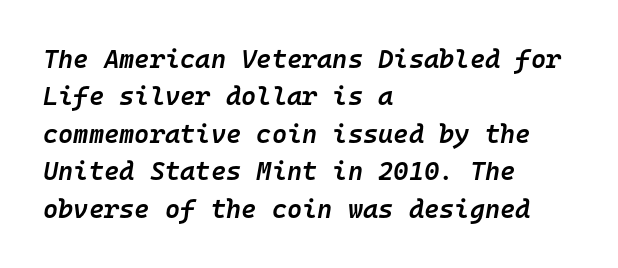
Q: Is the text bold? A: Semi-bold.
Q: Is the text italic (slanted)? A: Yes, it leans right by about 10 degrees.
Q: Is the text underlined? A: No.
Q: How is the paragraph aligned? A: Left-aligned.
Q: Is the spacing between letters normal or unusually wide? A: Normal.
Q: Is the spacing between lines tight, normal or loose? A: Normal.
